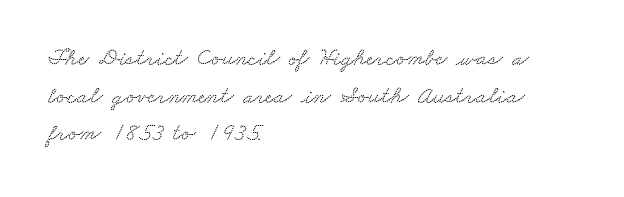
Q: Is the text underlined? A: No.
Q: How is the paragraph aligned? A: Left-aligned.
Q: Is the spacing between letters normal or unusually wide? A: Normal.
Q: Is the spacing between lines tight, normal or loose? A: Normal.
